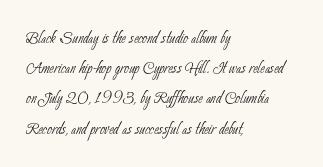
{"bold": "no", "underline": "no", "align": "left", "line_spacing": "normal", "line_spacing_ratio": 1.44, "letter_spacing": "normal", "letter_spacing_em": 0.0, "glyph_px": 21}
